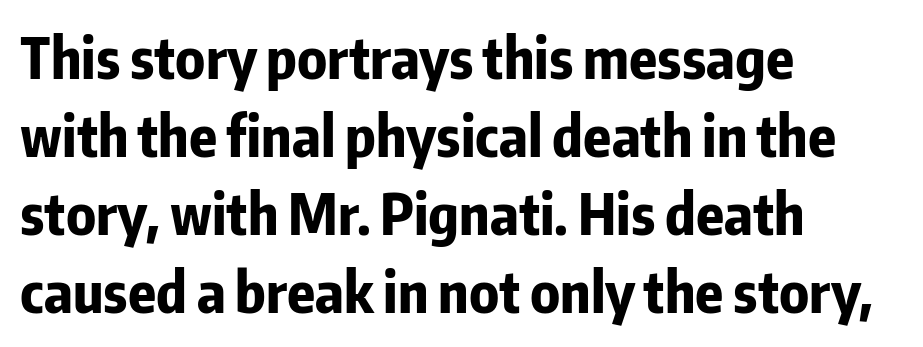
The image shows 57 px bold, condensed sans-serif type, upright; set left-aligned, normal line spacing (1.37x), normal letter spacing, not underlined; low stroke contrast and a medium x-height.
